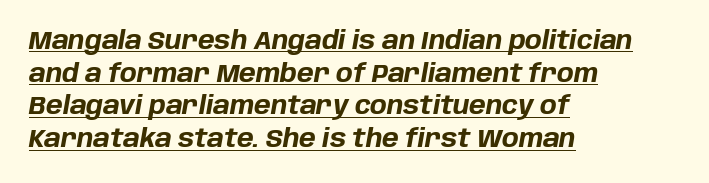
The image shows 25 px bold type, italic (leaning right); set left-aligned, normal line spacing (1.31x), normal letter spacing, underlined.
